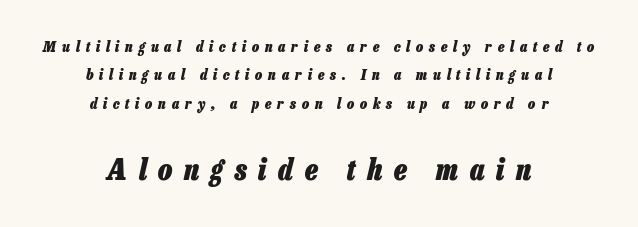
Q: Is the text bold? A: Yes.
Q: Is the text italic (slanted)? A: Yes, it leans right by about 13 degrees.
Q: Is the text underlined? A: No.
Q: How is the paragraph aligned? A: Centered.
Q: Is the spacing between letters normal or unusually wide? A: Unusually wide.
Q: Is the spacing between lines tight, normal or loose? A: Loose.
Q: Which block of text is set in a larger size, the first (top) or the second (bottom)? A: The second (bottom) one.
Q: Width (condensed, normal, or wide)? A: Condensed.
Q: Stroke contrast? A: Low.
Q: x-height? A: Medium.
Q: Monospaced? A: No.
